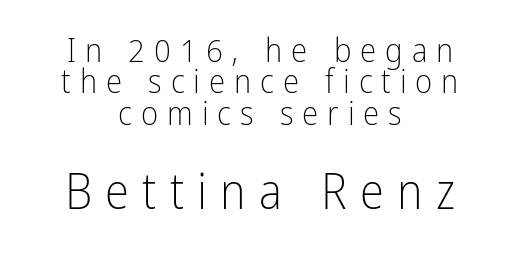
Size hierarchy here favors the trailing block over the leading one. Rendered with straight, roman letterforms. The font sits on the lighter half of the weight spectrum, regular included. Teacher's note: observe the equal gaps on both sides — that is centered alignment.
